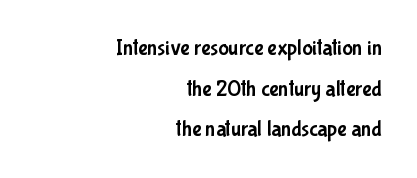
Q: Is the text italic (slanted)? A: No, it is upright.
Q: Is the text underlined? A: No.
Q: How is the paragraph aligned? A: Right-aligned.
Q: Is the spacing between letters normal or unusually wide? A: Normal.
